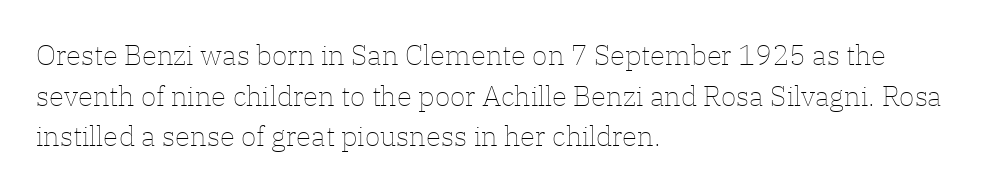
Q: Is the text bold? A: No.
Q: Is the text italic (slanted)? A: No, it is upright.
Q: Is the text underlined? A: No.
Q: How is the paragraph aligned? A: Left-aligned.
Q: Is the spacing between letters normal or unusually wide? A: Normal.
Q: Is the spacing between lines tight, normal or loose? A: Normal.
Q: Width (condensed, normal, or wide)? A: Normal.
Q: Stroke contrast? A: Low.
Q: x-height? A: Medium.
Q: Monospaced? A: No.
